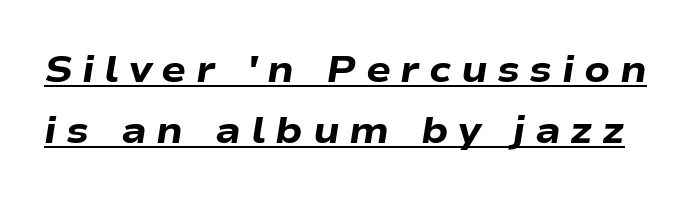
These lines are rendered in a variable-pitch font. The horizontal fit of the characters is loose and conspicuously gappy. Strong, thick strokes mark this as bold type. These lines sit exactly where default settings would place them. The typesetter has applied underlining to the passage shown. The passage shown leans; its letterforms are oblique.
